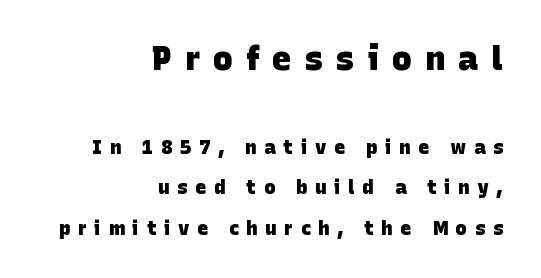
{"serif": "no", "bold": "yes", "weight": "heavy", "width": "normal", "stroke_contrast": "low", "x_height": "large", "monospaced": "no", "underline": "no", "align": "right", "line_spacing": "loose", "line_spacing_ratio": 2.13, "letter_spacing": "wide", "letter_spacing_em": 0.4, "larger_block": "first", "size_ratio": 1.74, "glyph_px": 33}
